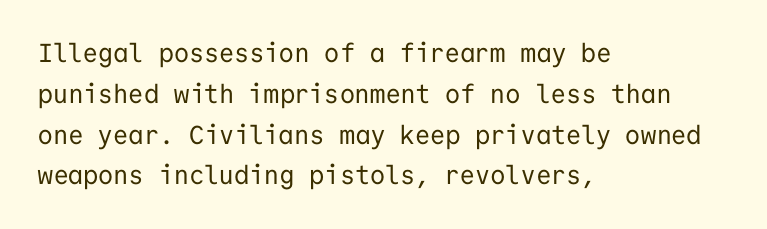
The gap between lines stays unmarked. No extra tracking has been applied to these lines. Does the leading feel generous? No, just average. Short and long lines alike share a common starting point at left.
